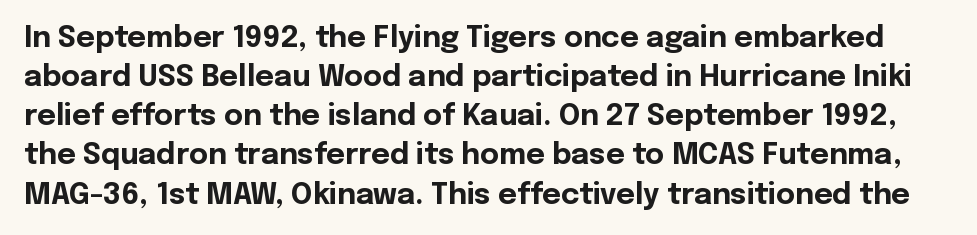
Q: Is the text bold? A: Yes.
Q: Is the text italic (slanted)? A: No, it is upright.
Q: Is the typeface a serif or a sans-serif typeface? A: Sans-serif.
Q: Is the text underlined? A: No.
Q: Is the spacing between letters normal or unusually wide? A: Normal.
Q: Is the spacing between lines tight, normal or loose? A: Normal.
Q: Width (condensed, normal, or wide)? A: Normal.
Q: x-height? A: Medium.
Q: Monospaced? A: No.
